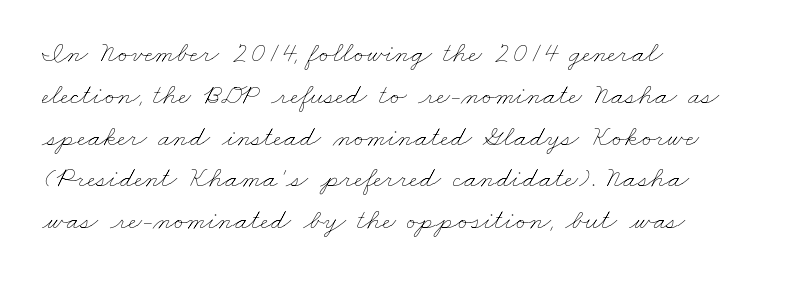
Q: Is the text bold? A: No.
Q: Is the text underlined? A: No.
Q: How is the paragraph aligned? A: Left-aligned.
Q: Is the spacing between letters normal or unusually wide? A: Normal.
Q: Is the spacing between lines tight, normal or loose? A: Normal.
Q: Width (condensed, normal, or wide)? A: Wide.
Q: Stroke contrast? A: Low.
Q: x-height? A: Small.
Q: Monospaced? A: No.
